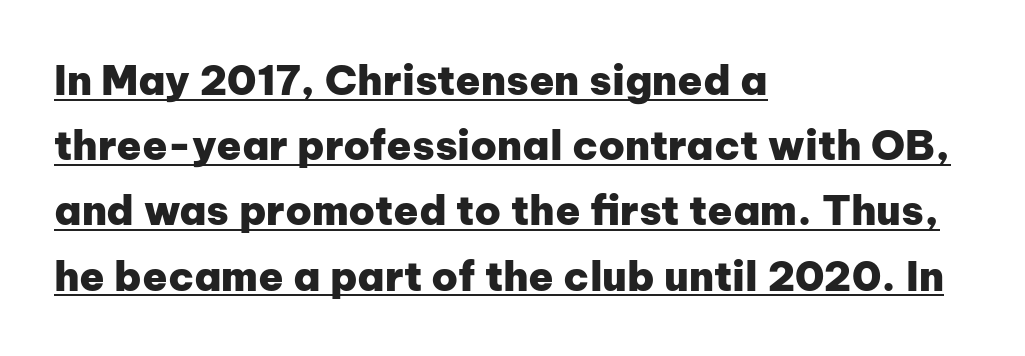
Leftover space on each line is placed entirely after the last word. Does a line run under the words? Yes, clearly. There is no visible air inserted between adjacent glyphs. Every letter is thick-stroked: bold, no question. You can tell it's not italic because the verticals are truly vertical. This sample has the flowing, uneven cadence of proportional lettering.
